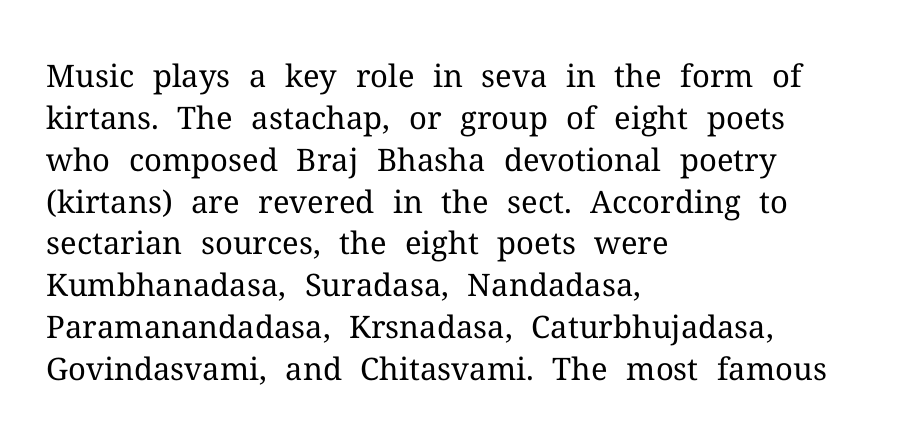
{"serif": "yes", "italic": "no", "bold": "no", "weight": "regular", "width": "normal", "stroke_contrast": "medium", "x_height": "medium", "monospaced": "no", "underline": "no", "align": "left", "line_spacing": "normal", "line_spacing_ratio": 1.35, "letter_spacing": "normal", "letter_spacing_em": 0.0, "glyph_px": 31}
